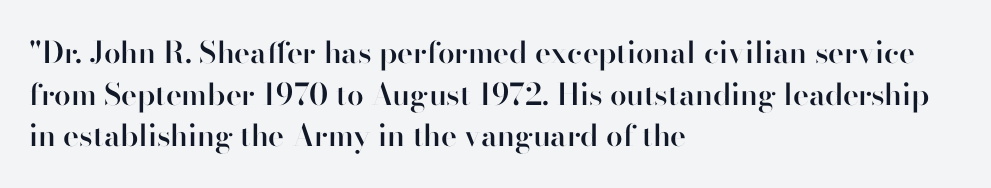
{"serif": "no", "italic": "no", "bold": "semi", "weight": "semibold", "width": "normal", "stroke_contrast": "high", "x_height": "small", "monospaced": "no", "underline": "no", "align": "left", "line_spacing": "normal", "line_spacing_ratio": 1.39, "letter_spacing": "normal", "letter_spacing_em": 0.0, "glyph_px": 30}
